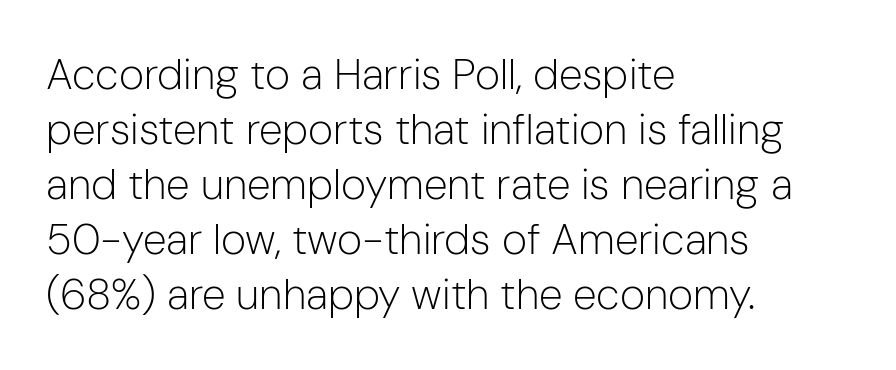
The image shows 43 px light sans-serif type, upright; set left-aligned, normal line spacing (1.28x), normal letter spacing, not underlined; low stroke contrast and a medium x-height.
